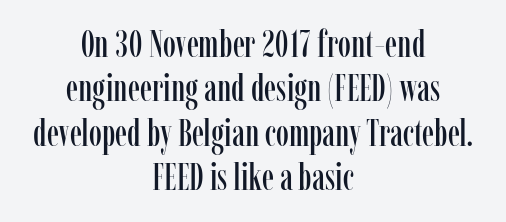
The image shows 37 px condensed serif type, upright; set centered, line spacing 1.2x, normal letter spacing, not underlined; low stroke contrast and a medium x-height.
